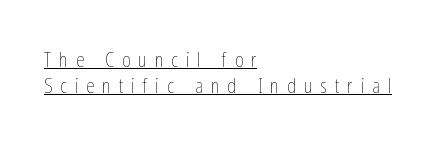
{"italic": "no", "bold": "no", "underline": "yes", "align": "left", "line_spacing_ratio": 1.22, "letter_spacing": "wide", "letter_spacing_em": 0.38, "glyph_px": 21}
